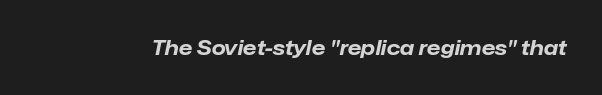
{"italic": "yes", "lean": "right", "slant_degrees": 12, "bold": "yes", "underline": "no", "letter_spacing": "normal", "letter_spacing_em": 0.0, "glyph_px": 20}
